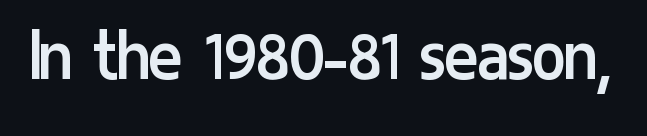
{"serif": "no", "italic": "no", "bold": "no", "weight": "regular", "width": "condensed", "stroke_contrast": "low", "x_height": "medium", "monospaced": "no", "underline": "no", "letter_spacing": "normal", "letter_spacing_em": 0.0, "glyph_px": 79}
